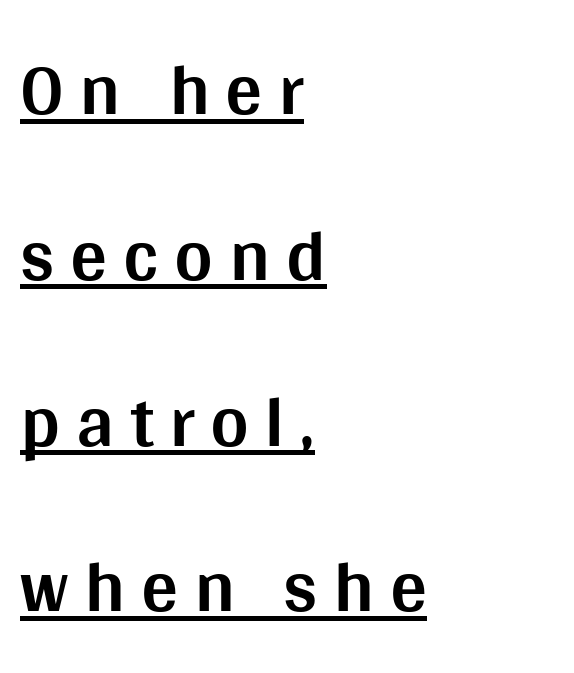
{"serif": "no", "italic": "no", "bold": "yes", "weight": "bold", "width": "normal", "stroke_contrast": "medium", "x_height": "large", "monospaced": "no", "underline": "yes", "align": "left", "line_spacing": "loose", "line_spacing_ratio": 2.24, "letter_spacing": "wide", "letter_spacing_em": 0.21, "glyph_px": 74}
